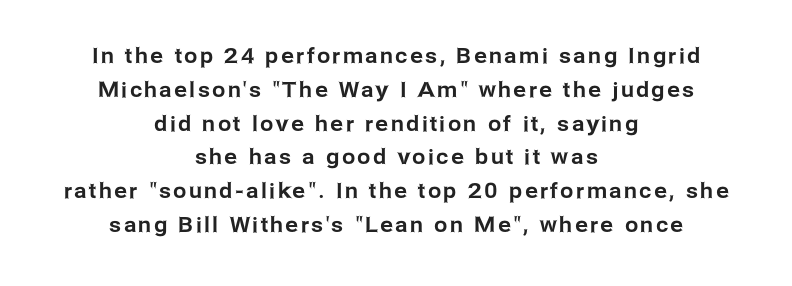
The image shows 21 px text type, upright; set centered, normal line spacing (1.61x), not underlined.
